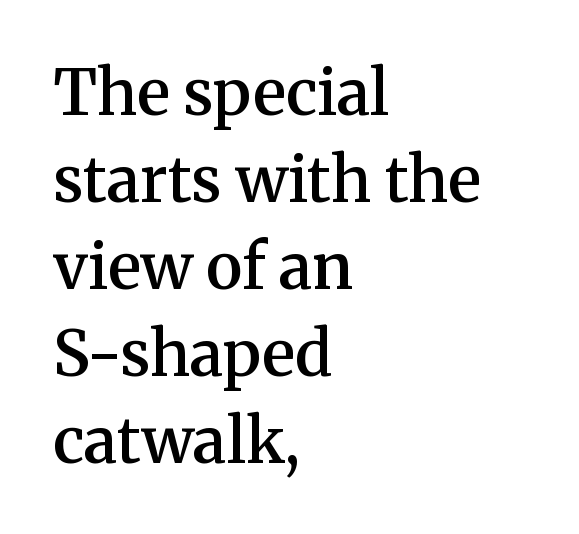
Q: Is the text bold? A: Semi-bold.
Q: Is the text italic (slanted)? A: No, it is upright.
Q: Is the typeface a serif or a sans-serif typeface? A: Serif.
Q: Is the text underlined? A: No.
Q: How is the paragraph aligned? A: Left-aligned.
Q: Is the spacing between letters normal or unusually wide? A: Normal.
Q: Is the spacing between lines tight, normal or loose? A: Normal.
Q: Width (condensed, normal, or wide)? A: Normal.
Q: Stroke contrast? A: Medium.
Q: x-height? A: Medium.
Q: Monospaced? A: No.
